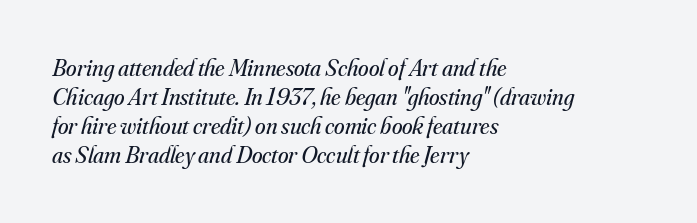
Q: Is the text bold? A: No.
Q: Is the text italic (slanted)? A: Yes, it leans right by about 16 degrees.
Q: Is the text underlined? A: No.
Q: How is the paragraph aligned? A: Left-aligned.
Q: Is the spacing between letters normal or unusually wide? A: Normal.
